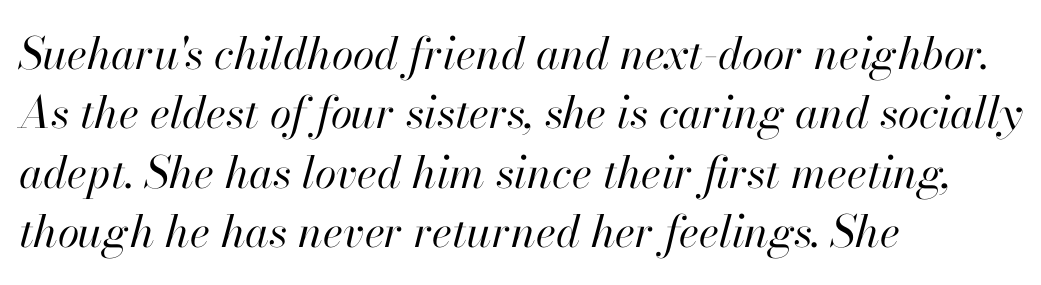
Compared with typical paragraphs, the rows here are spaced about the same. Quick note: underline off. This sample uses an oblique cut, with every glyph tilted off the vertical. This sample has the flowing, uneven cadence of proportional lettering. These lines are set flush left with a ragged right edge. Is this a heavy cut? Hardly; it is regular or lighter.
